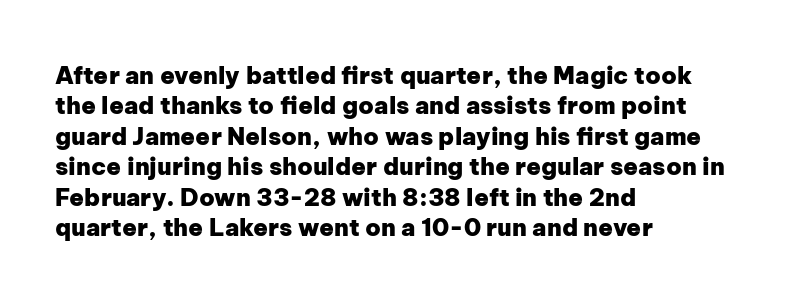
{"italic": "no", "bold": "yes", "underline": "no", "align": "left", "line_spacing": "normal", "line_spacing_ratio": 1.27, "letter_spacing": "normal", "letter_spacing_em": 0.0, "glyph_px": 24}
